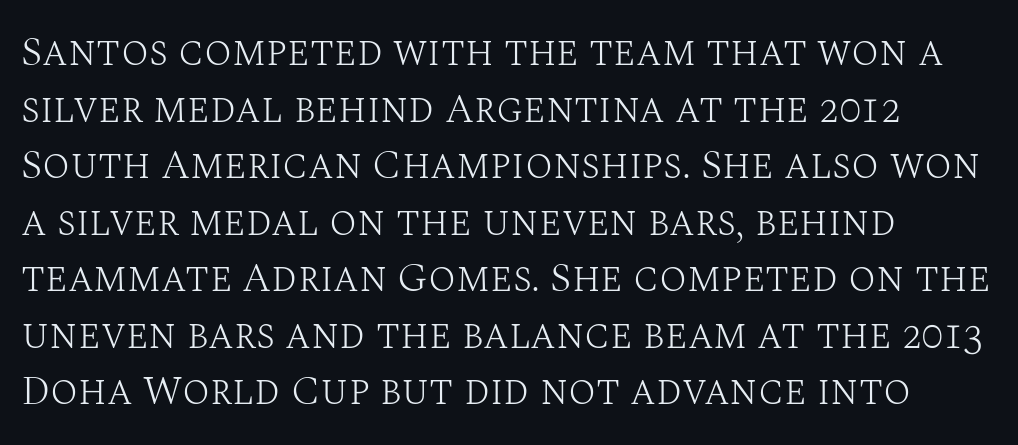
{"serif": "yes", "italic": "no", "bold": "no", "weight": "light", "width": "normal", "stroke_contrast": "medium", "x_height": "large", "monospaced": "no", "underline": "no", "align": "left", "line_spacing": "normal", "line_spacing_ratio": 1.38, "letter_spacing": "normal", "letter_spacing_em": 0.0, "glyph_px": 41}
